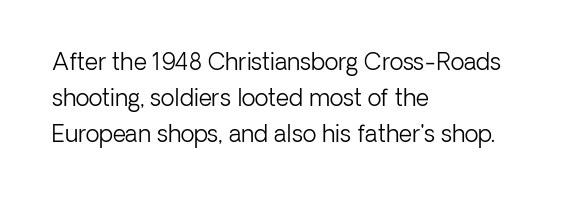
The image shows 23 px text type, upright; set left-aligned, normal line spacing (1.57x), normal letter spacing, not underlined.
